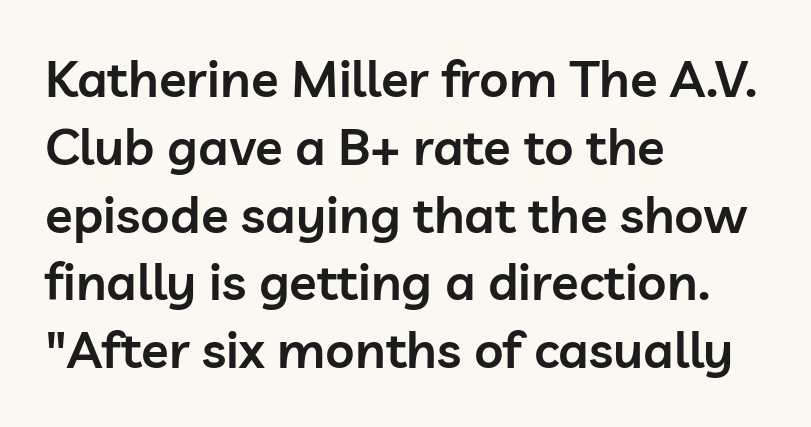
{"serif": "no", "italic": "no", "bold": "semi", "weight": "semibold", "width": "normal", "stroke_contrast": "low", "x_height": "medium", "monospaced": "no", "underline": "no", "align": "left", "line_spacing": "normal", "line_spacing_ratio": 1.33, "letter_spacing": "normal", "letter_spacing_em": 0.0, "glyph_px": 51}
